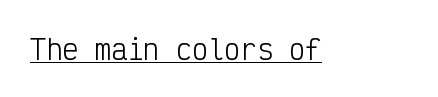
{"italic": "no", "bold": "no", "underline": "yes", "letter_spacing": "normal", "letter_spacing_em": 0.0, "glyph_px": 27}
